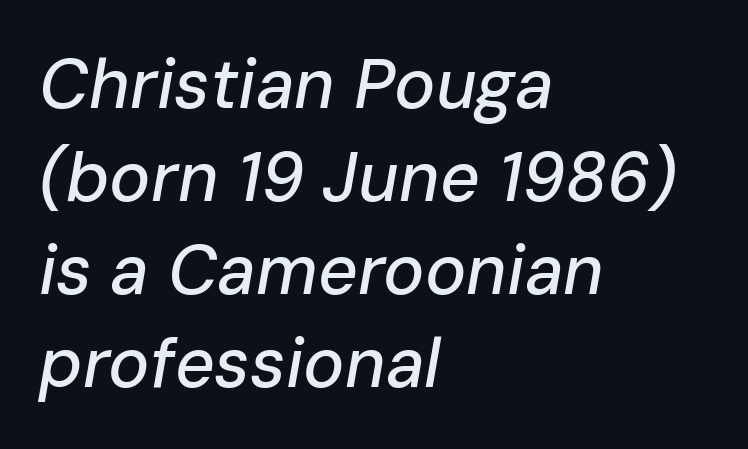
{"italic": "yes", "lean": "right", "slant_degrees": 10, "width": "normal", "stroke_contrast": "low", "x_height": "medium", "monospaced": "no", "underline": "no", "align": "left", "line_spacing": "normal", "line_spacing_ratio": 1.35, "letter_spacing": "normal", "letter_spacing_em": 0.0, "glyph_px": 69}
